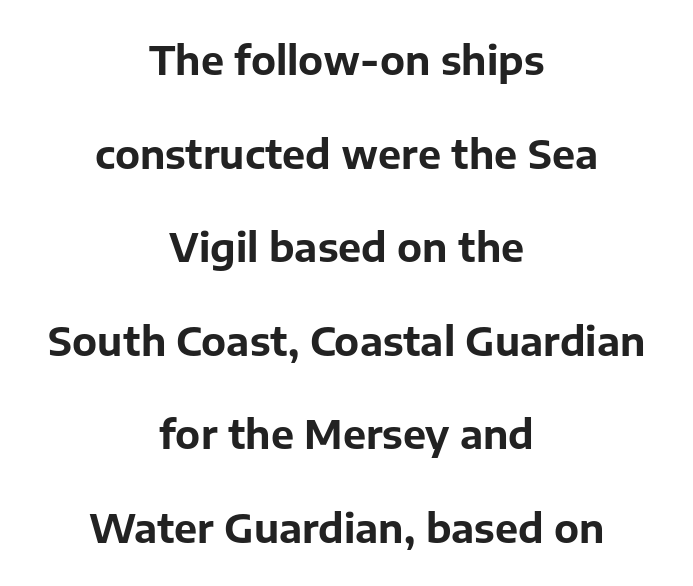
Regarding serifs, this sample does without them. Here the designer chose a conventional face with non-uniform glyph widths. Tracking here is standard; glyphs follow each other at the usual distance. Has an underline been added? It has not.
